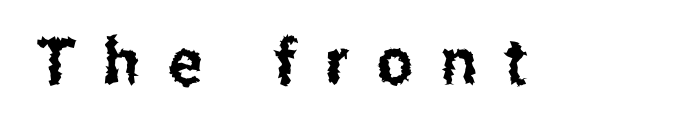
Is there any slant? The stems are plumb. In terms of letterform style, serifs are entirely absent. The letterforms stand isolated, each surrounded by extra space. The passage shown is typed in a proportional face where columns would drift. Quick note: underline off.
